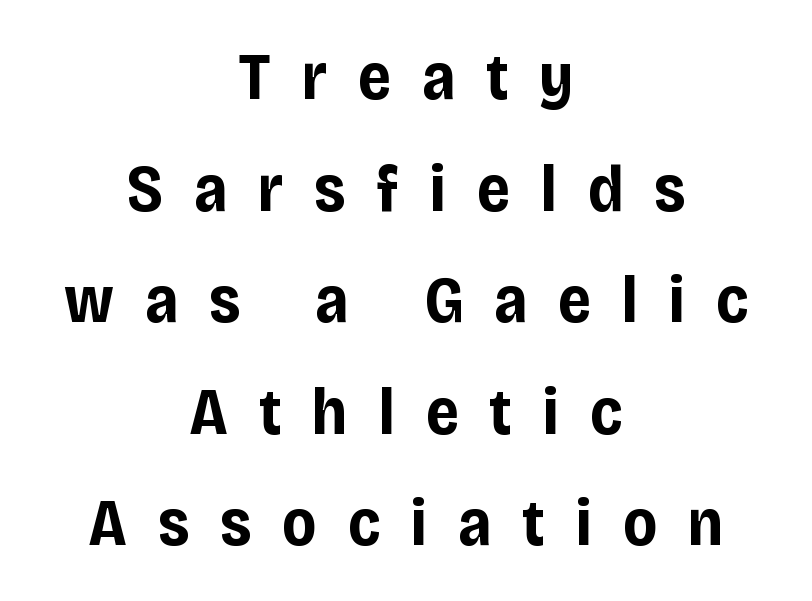
{"serif": "no", "italic": "no", "bold": "yes", "weight": "bold", "width": "condensed", "stroke_contrast": "low", "x_height": "large", "monospaced": "no", "underline": "no", "align": "center", "line_spacing": "normal", "line_spacing_ratio": 1.69, "letter_spacing": "wide", "letter_spacing_em": 0.47, "glyph_px": 66}
